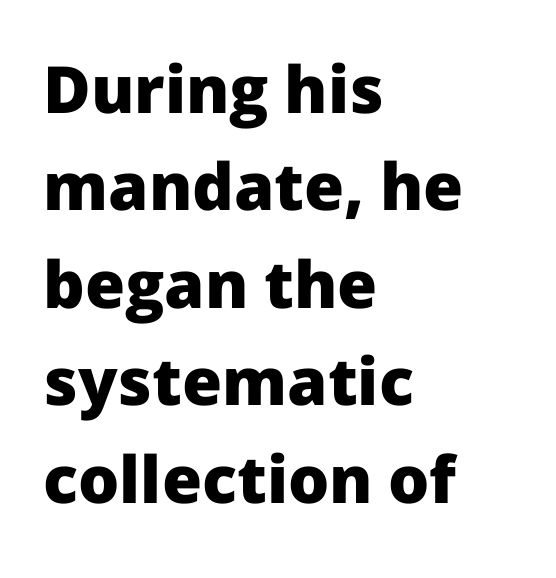
Q: Is the text bold? A: Yes.
Q: Is the text italic (slanted)? A: No, it is upright.
Q: Is the typeface a serif or a sans-serif typeface? A: Sans-serif.
Q: Is the text underlined? A: No.
Q: How is the paragraph aligned? A: Left-aligned.
Q: Is the spacing between letters normal or unusually wide? A: Normal.
Q: Is the spacing between lines tight, normal or loose? A: Normal.
Q: Width (condensed, normal, or wide)? A: Normal.
Q: Stroke contrast? A: Low.
Q: x-height? A: Medium.
Q: Monospaced? A: No.
